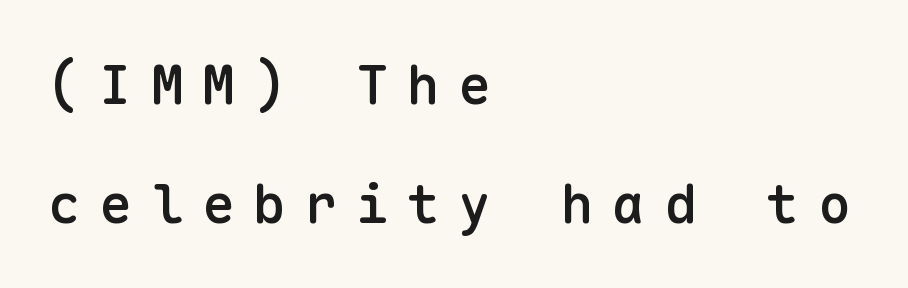
A sans-serif font was chosen for this passage. You could count columns in this text — the font is strictly monospaced. Caption: expanded tracking, letters set apart. The passage is arranged the way most books set body copy — flush left.
